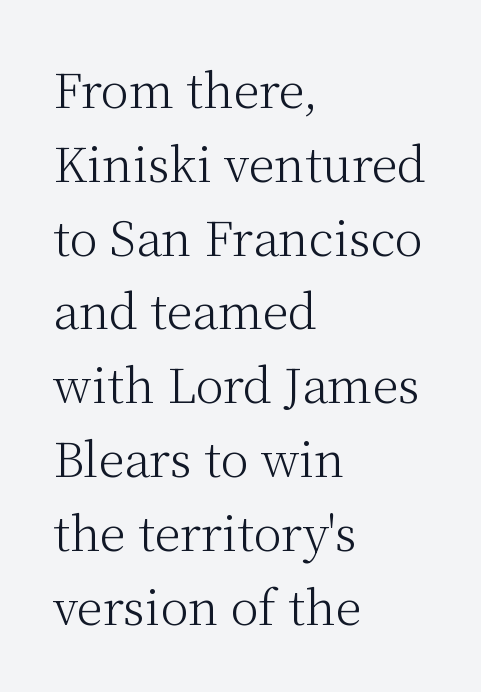
The typeface chosen for these lines features serifs. Ink coverage per letter is moderate at most. This rendering features lettering with no underline. Character widths vary here, with narrow letters taking less room than wide ones. Layout note: lines flush left.
